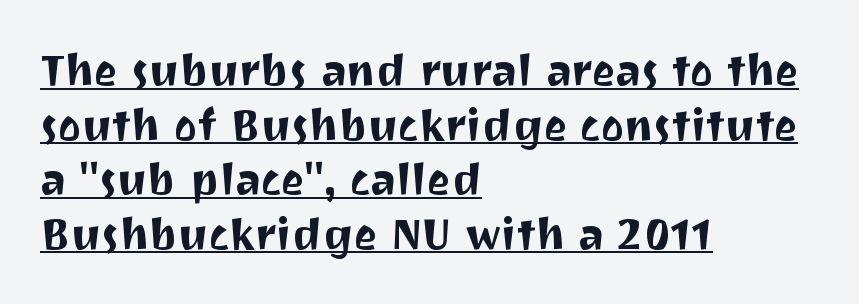
Q: Is the text italic (slanted)? A: No, it is upright.
Q: Is the typeface a serif or a sans-serif typeface? A: Sans-serif.
Q: Is the text underlined? A: Yes.
Q: How is the paragraph aligned? A: Left-aligned.
Q: Is the spacing between letters normal or unusually wide? A: Normal.
Q: Width (condensed, normal, or wide)? A: Normal.
Q: Stroke contrast? A: Medium.
Q: x-height? A: Medium.
Q: Monospaced? A: No.
